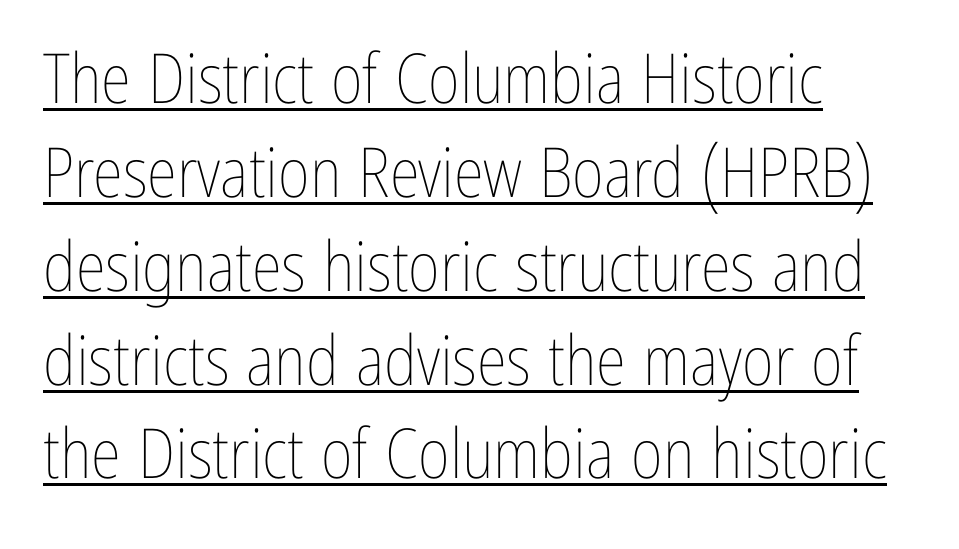
Q: Is the text bold? A: No.
Q: Is the text italic (slanted)? A: No, it is upright.
Q: Is the text underlined? A: Yes.
Q: How is the paragraph aligned? A: Left-aligned.
Q: Is the spacing between letters normal or unusually wide? A: Normal.
Q: Is the spacing between lines tight, normal or loose? A: Normal.
Q: Width (condensed, normal, or wide)? A: Condensed.
Q: Stroke contrast? A: Low.
Q: x-height? A: Medium.
Q: Monospaced? A: No.
